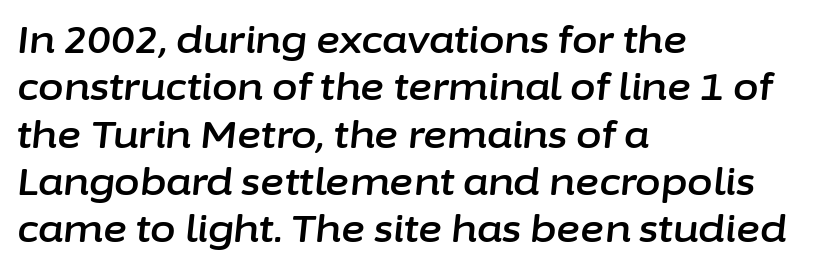
The image shows 37 px text type, italic (leaning right); set left-aligned, normal line spacing (1.28x), normal letter spacing, not underlined; low stroke contrast and a medium x-height.
